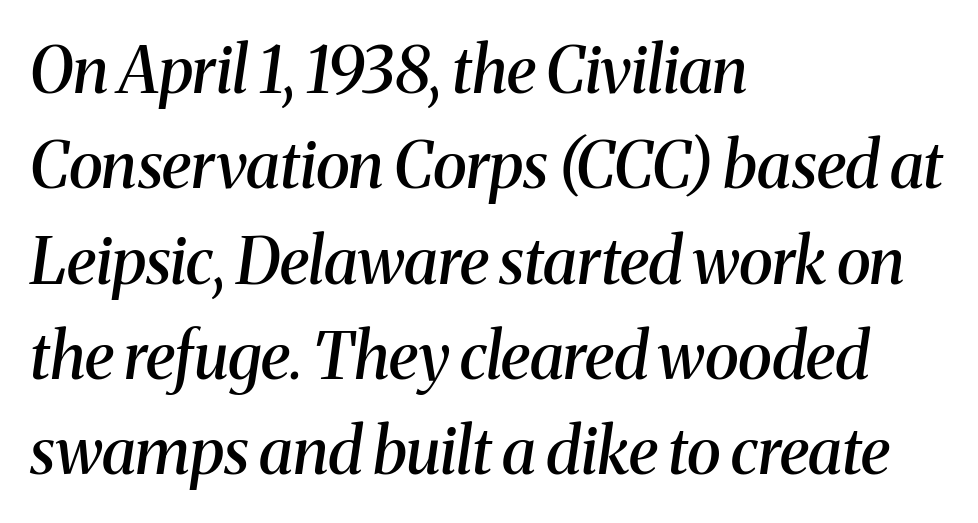
The image shows 64 px semibold serif type, italic (leaning right); set left-aligned, normal line spacing (1.49x), normal letter spacing, not underlined; medium stroke contrast and a medium x-height.
